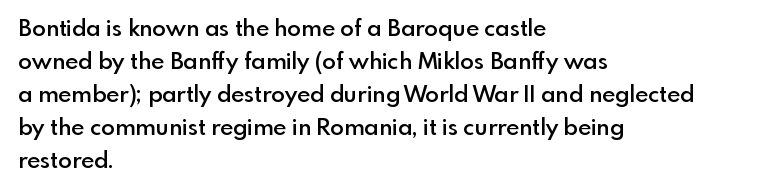
{"italic": "no", "bold": "semi", "underline": "no", "align": "left", "line_spacing": "normal", "line_spacing_ratio": 1.44, "letter_spacing": "normal", "letter_spacing_em": 0.0, "glyph_px": 23}
